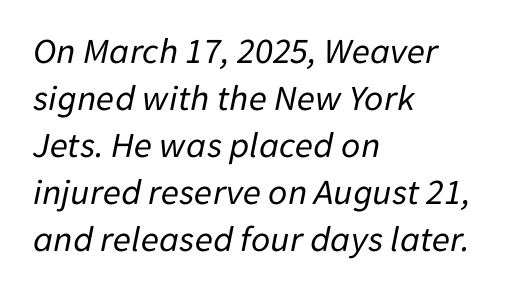
The string is rendered with underlining switched off. Spacing verdict: proportional, widths tailored to each character. Stem width sits at or under what a default text font uses. Slant detected: the letters are inclined.
